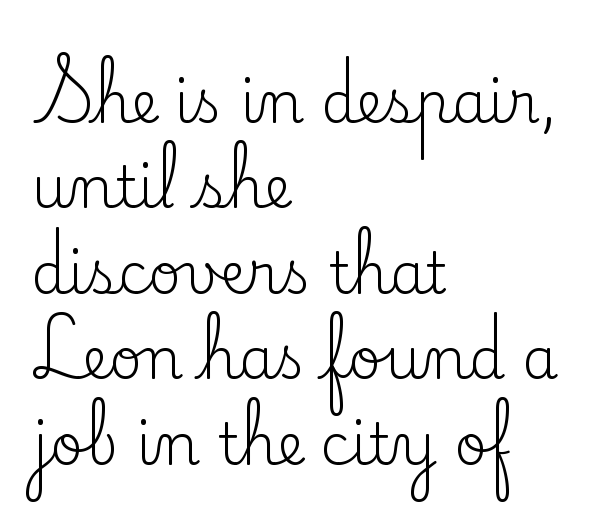
The image shows 57 px regular-weight type, upright; set left-aligned, normal line spacing (1.5x), normal letter spacing, not underlined; low stroke contrast and a small x-height.
